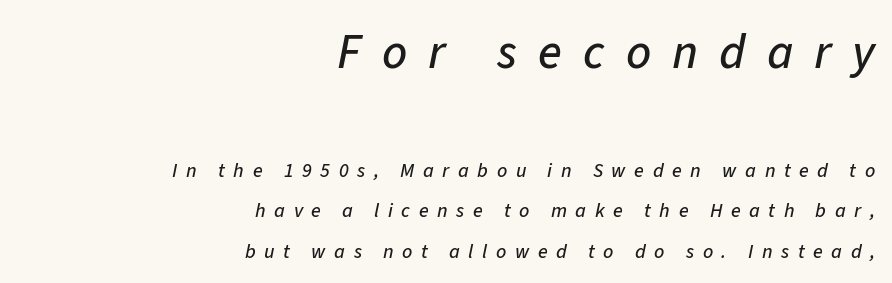
The image shows 49 px text type, italic (leaning right); set right-aligned, loose line spacing (2.03x), unusually wide letter spacing (+0.43 em), not underlined; the first (top) block is 2.45x larger; low stroke contrast and a medium x-height.
